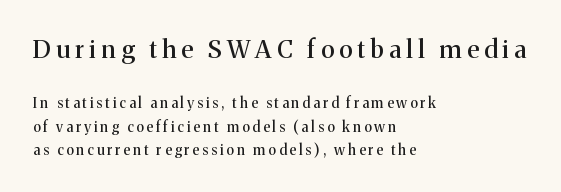
Q: Is the text italic (slanted)? A: No, it is upright.
Q: Is the text underlined? A: No.
Q: How is the paragraph aligned? A: Left-aligned.
Q: Is the spacing between letters normal or unusually wide? A: Unusually wide.
Q: Is the spacing between lines tight, normal or loose? A: Normal.
Q: Which block of text is set in a larger size, the first (top) or the second (bottom)? A: The first (top) one.
